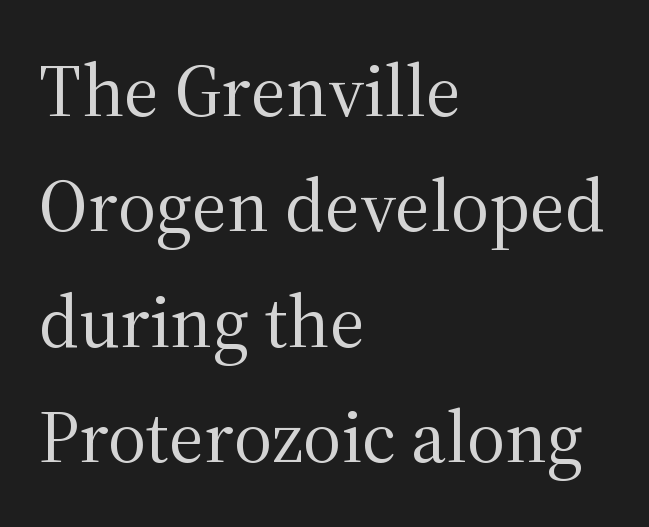
Q: Is the text bold? A: No.
Q: Is the text italic (slanted)? A: No, it is upright.
Q: Is the typeface a serif or a sans-serif typeface? A: Serif.
Q: Is the text underlined? A: No.
Q: How is the paragraph aligned? A: Left-aligned.
Q: Is the spacing between letters normal or unusually wide? A: Normal.
Q: Is the spacing between lines tight, normal or loose? A: Normal.
Q: Width (condensed, normal, or wide)? A: Normal.
Q: Stroke contrast? A: Medium.
Q: x-height? A: Medium.
Q: Monospaced? A: No.
